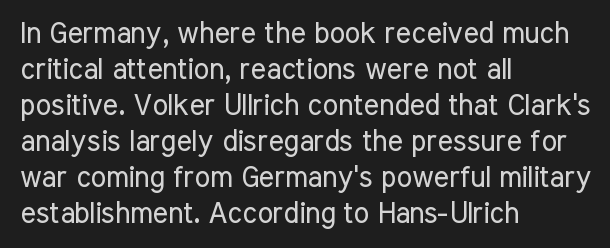
This is sans-serif lettering, the kind often seen on screens and signage. Characters follow at the spacing the type designer built in. The letters stand upright; this is a roman face. Is this a fixed-width face? No — the glyphs have proportional, varying widths.
